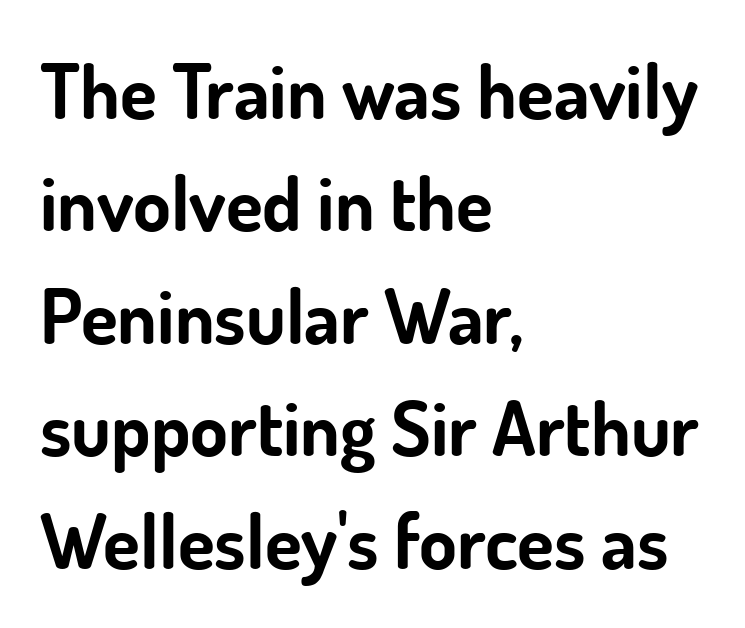
Q: Is the text bold? A: Yes.
Q: Is the text italic (slanted)? A: No, it is upright.
Q: Is the typeface a serif or a sans-serif typeface? A: Sans-serif.
Q: Is the text underlined? A: No.
Q: How is the paragraph aligned? A: Left-aligned.
Q: Is the spacing between letters normal or unusually wide? A: Normal.
Q: Is the spacing between lines tight, normal or loose? A: Normal.
Q: Width (condensed, normal, or wide)? A: Normal.
Q: Stroke contrast? A: Low.
Q: x-height? A: Small.
Q: Monospaced? A: No.
